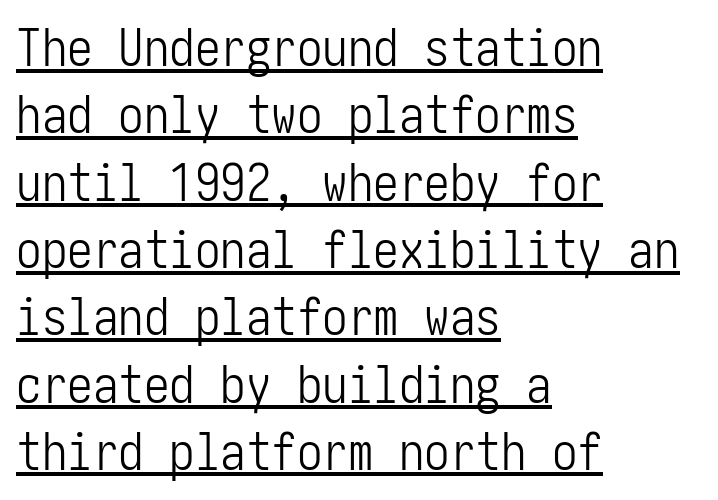
The image shows 51 px light, condensed sans-serif type, upright; set left-aligned, normal line spacing (1.32x), normal letter spacing, underlined; low stroke contrast and a medium x-height.
